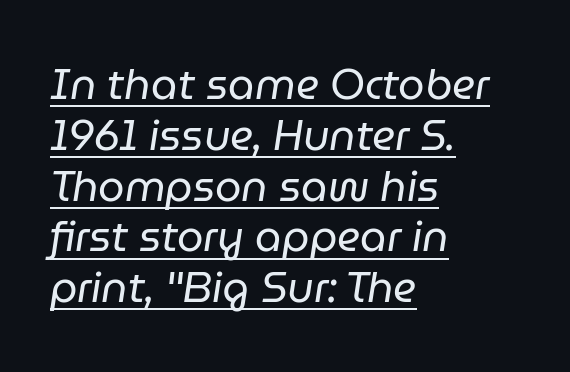
The image shows 42 px regular-weight type, italic (leaning right); set left-aligned, line spacing 1.21x, normal letter spacing, underlined; low stroke contrast and a medium x-height.
